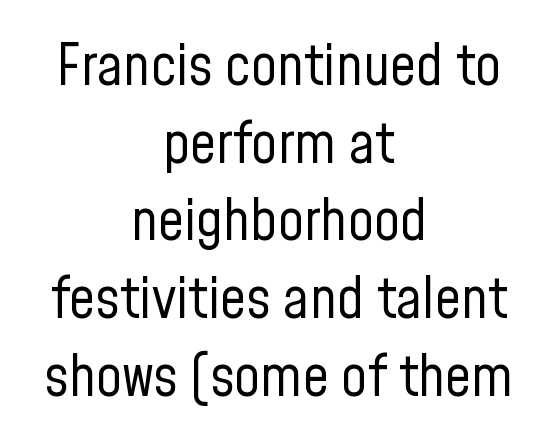
Q: Is the text bold? A: No.
Q: Is the text italic (slanted)? A: No, it is upright.
Q: Is the typeface a serif or a sans-serif typeface? A: Sans-serif.
Q: Is the text underlined? A: No.
Q: How is the paragraph aligned? A: Centered.
Q: Is the spacing between letters normal or unusually wide? A: Normal.
Q: Is the spacing between lines tight, normal or loose? A: Normal.
Q: Width (condensed, normal, or wide)? A: Condensed.
Q: Stroke contrast? A: Low.
Q: x-height? A: Medium.
Q: Monospaced? A: No.
